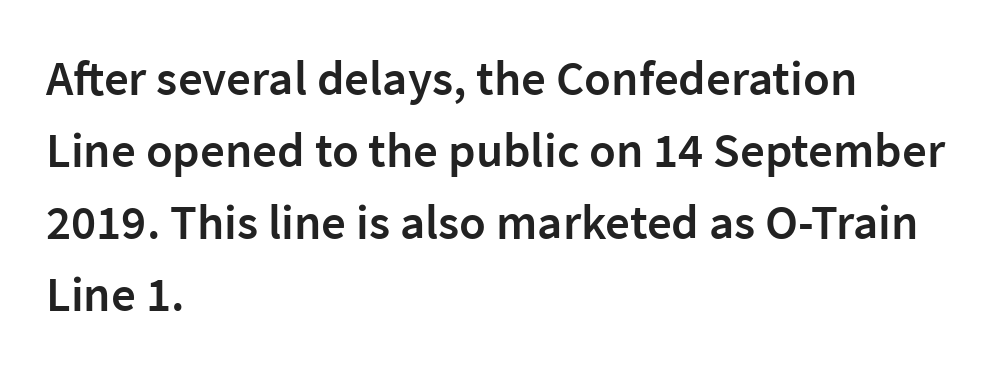
{"serif": "no", "italic": "no", "bold": "semi", "weight": "semibold", "width": "normal", "stroke_contrast": "low", "x_height": "medium", "monospaced": "no", "underline": "no", "align": "left", "line_spacing": "normal", "line_spacing_ratio": 1.47, "letter_spacing": "normal", "letter_spacing_em": 0.0, "glyph_px": 49}
